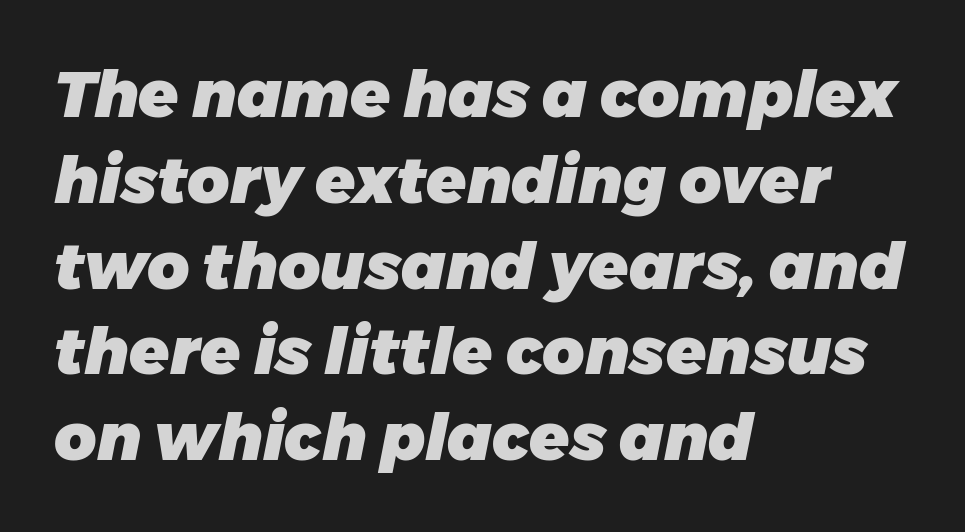
The font is running at its bold setting. Characters are canted at an angle relative to the baseline's perpendicular. Does extra space separate the letters? No, they use regular spacing. A normal amount of white space separates one row of letters from the next.
